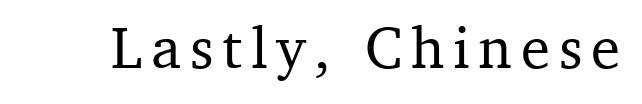
{"serif": "yes", "italic": "no", "width": "normal", "stroke_contrast": "medium", "x_height": "medium", "monospaced": "no", "underline": "no", "glyph_px": 59}
